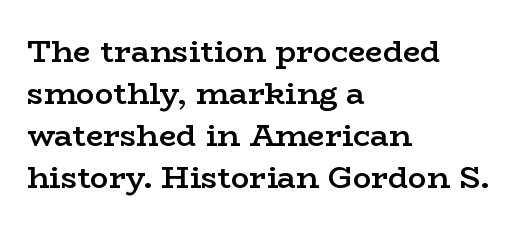
The image shows 31 px semibold, wide serif type, upright; set left-aligned, normal line spacing (1.35x), normal letter spacing, not underlined; low stroke contrast and a medium x-height.
